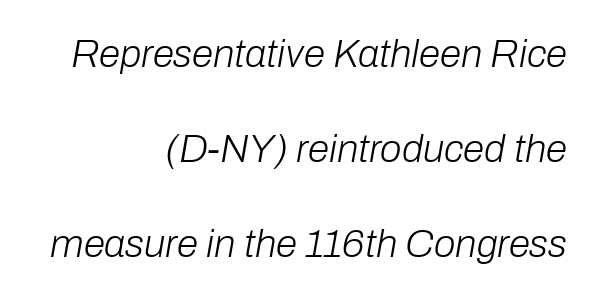
All the whitespace from short lines collects on the left. A typesetter would call this proportional, since set widths differ per character. Quick note: underline off. Stems and bowls with no extra thickness — not bold. Observe the lean: these are italic letterforms.
